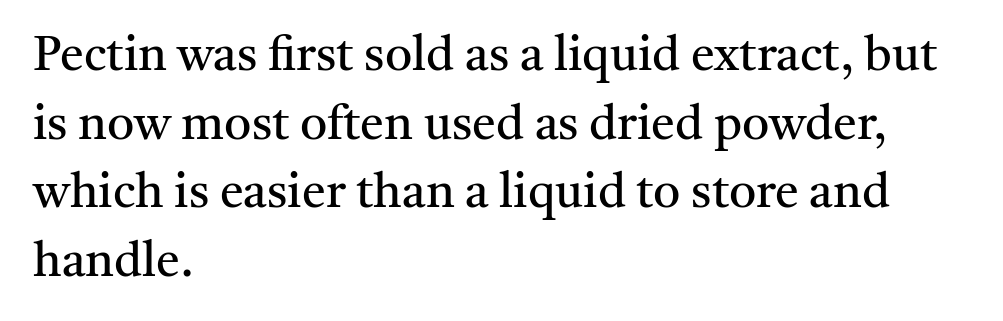
Q: Is the text bold? A: No.
Q: Is the text italic (slanted)? A: No, it is upright.
Q: Is the typeface a serif or a sans-serif typeface? A: Serif.
Q: Is the text underlined? A: No.
Q: How is the paragraph aligned? A: Left-aligned.
Q: Is the spacing between letters normal or unusually wide? A: Normal.
Q: Is the spacing between lines tight, normal or loose? A: Normal.
Q: Width (condensed, normal, or wide)? A: Normal.
Q: Stroke contrast? A: Medium.
Q: x-height? A: Medium.
Q: Monospaced? A: No.
